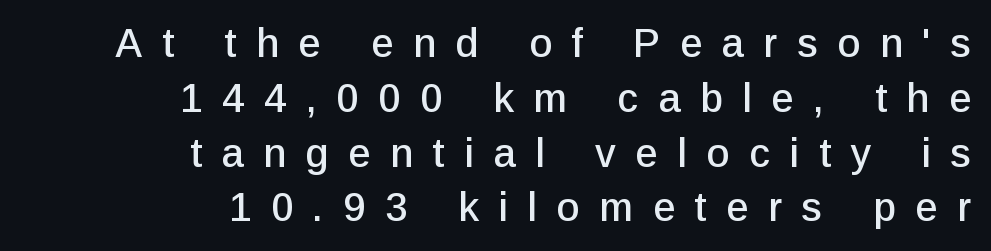
The image shows 40 px sans-serif type, upright; set right-aligned, normal line spacing (1.37x), unusually wide letter spacing (+0.49 em), not underlined; low stroke contrast and a medium x-height.
